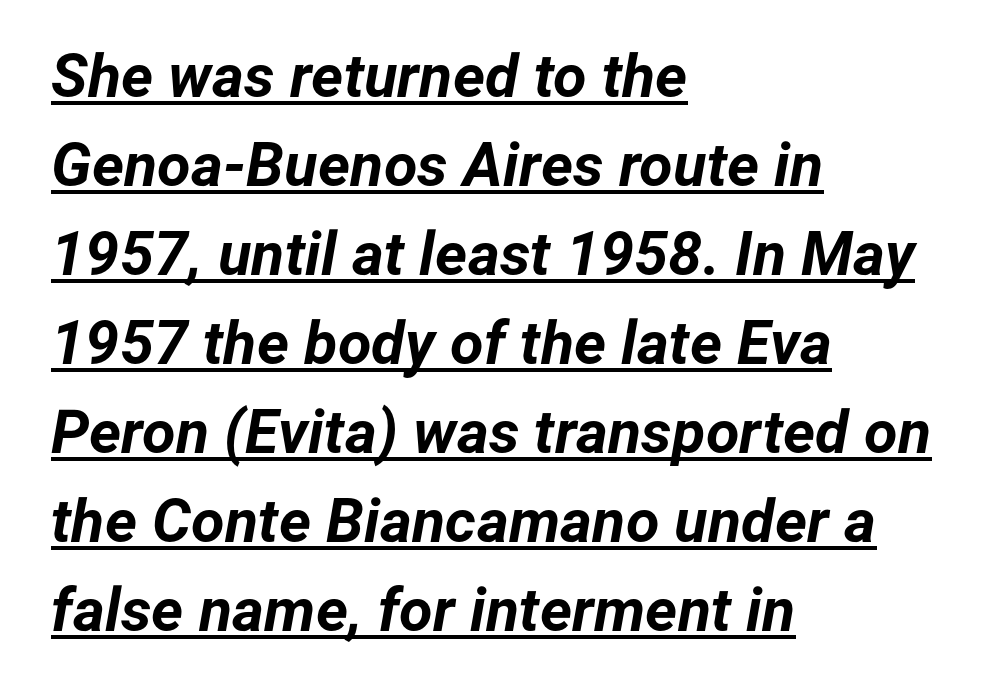
{"italic": "yes", "lean": "right", "slant_degrees": 12, "bold": "yes", "weight": "bold", "width": "normal", "stroke_contrast": "low", "x_height": "medium", "monospaced": "no", "underline": "yes", "align": "left", "line_spacing": "normal", "line_spacing_ratio": 1.46, "letter_spacing": "normal", "letter_spacing_em": 0.0, "glyph_px": 61}
